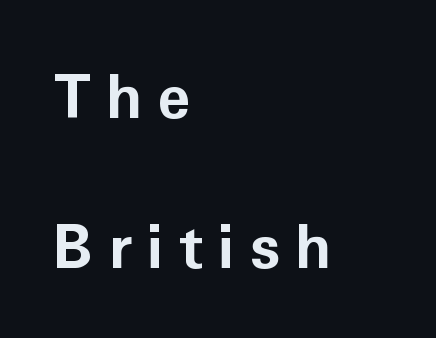
The gap between lines stays unmarked. Is the block centered? No — it sits flush against the left margin. Spacing verdict: proportional, widths tailored to each character. Examine the stroke ends and you'll find no serifs. If you measured baseline to baseline, you'd find a long distance. Words appear elongated and porous because spacing is wide.
